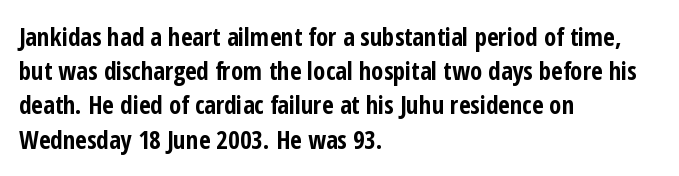
The lines in this sample share a left origin and differ only in where they stop. Summary of vertical rhythm: regular, with standard interline spacing. Italic: no, the glyphs are upright roman. The letterforms sit shoulder to shoulder at normal distance. Set as a true bold cut, around the 700 mark. The baseline area is clear.
